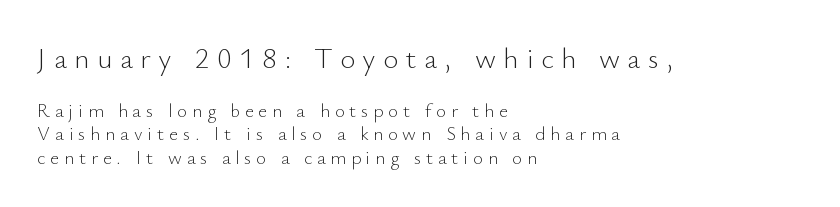
The image shows 29 px light sans-serif type, upright; set left-aligned, line spacing 1.23x, unusually wide letter spacing (+0.26 em), not underlined; the first (top) block is 1.53x larger; low stroke contrast and a small x-height.
